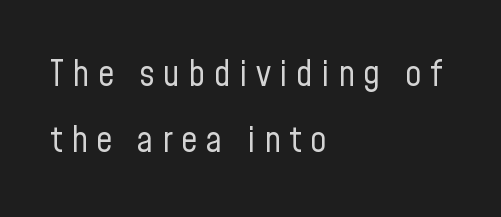
Q: Is the text bold? A: No.
Q: Is the text italic (slanted)? A: No, it is upright.
Q: Is the typeface a serif or a sans-serif typeface? A: Sans-serif.
Q: Is the text underlined? A: No.
Q: How is the paragraph aligned? A: Left-aligned.
Q: Is the spacing between letters normal or unusually wide? A: Unusually wide.
Q: Width (condensed, normal, or wide)? A: Condensed.
Q: Stroke contrast? A: Low.
Q: x-height? A: Medium.
Q: Monospaced? A: No.
